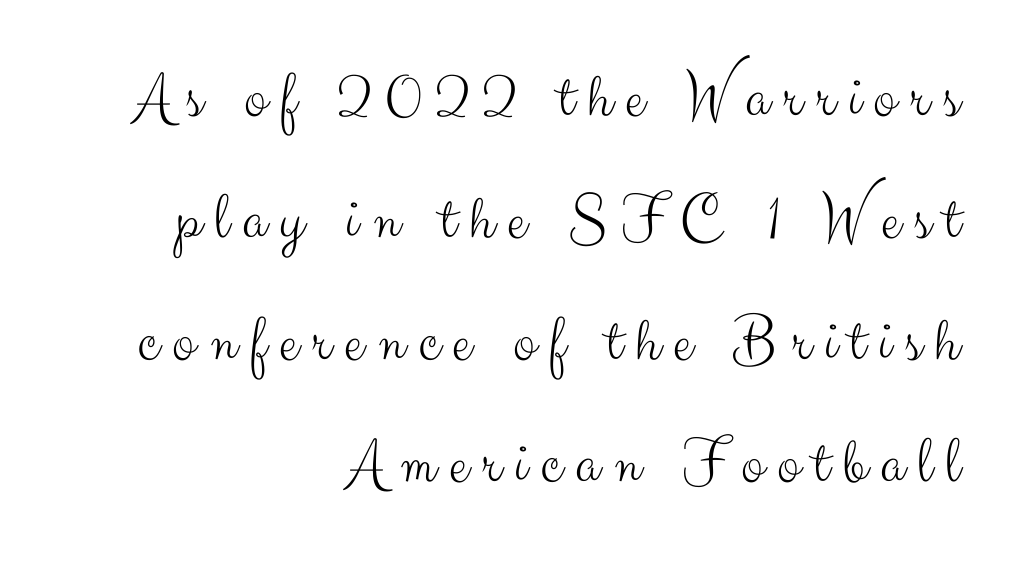
The strip under each line holds only bare page. Character widths vary here, with narrow letters taking less room than wide ones. Weight: not bold — regular or lighter. The face used here is a sans, in the tradition of grotesques and geometrics.
